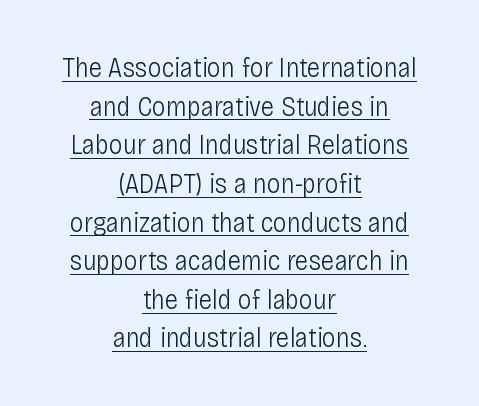
{"serif": "no", "italic": "no", "bold": "no", "weight": "light", "width": "condensed", "stroke_contrast": "low", "x_height": "large", "monospaced": "no", "underline": "yes", "align": "center", "line_spacing": "normal", "line_spacing_ratio": 1.38, "letter_spacing": "normal", "letter_spacing_em": 0.0, "glyph_px": 28}
